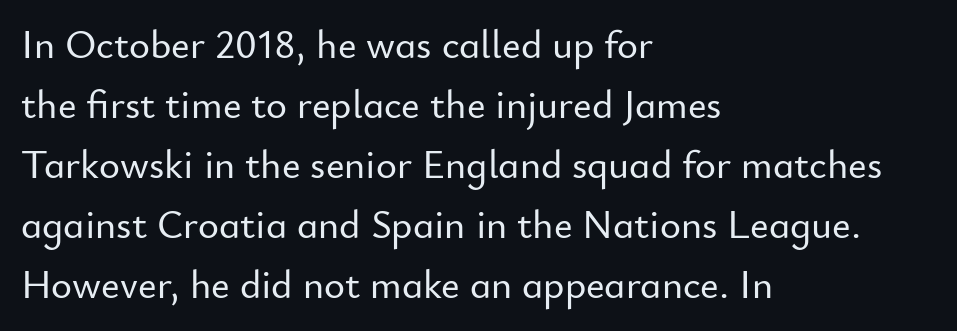
{"serif": "no", "italic": "no", "width": "normal", "stroke_contrast": "low", "x_height": "small", "monospaced": "no", "underline": "no", "align": "left", "line_spacing": "normal", "line_spacing_ratio": 1.5, "letter_spacing": "normal", "letter_spacing_em": 0.0, "glyph_px": 40}
